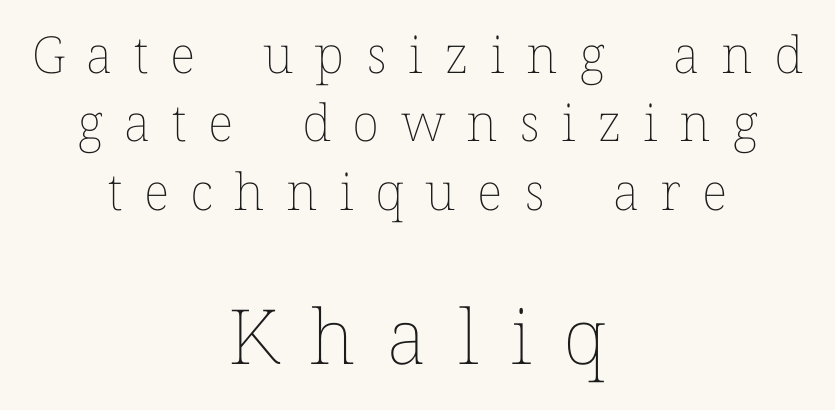
Q: Is the text bold? A: No.
Q: Is the text italic (slanted)? A: No, it is upright.
Q: Is the text underlined? A: No.
Q: How is the paragraph aligned? A: Centered.
Q: Is the spacing between letters normal or unusually wide? A: Unusually wide.
Q: Is the spacing between lines tight, normal or loose? A: Normal.
Q: Which block of text is set in a larger size, the first (top) or the second (bottom)? A: The second (bottom) one.
Q: Width (condensed, normal, or wide)? A: Normal.
Q: Stroke contrast? A: Low.
Q: x-height? A: Medium.
Q: Monospaced? A: No.
